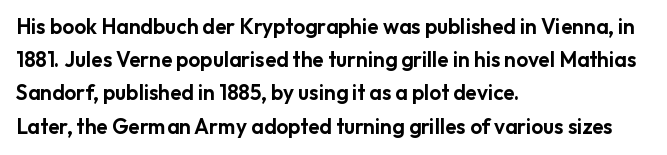
The tracking reads as untouched default to a designer's eye. Anything drawn beneath the words? Only blank space. Leading: standard. The lettering holds an erect, upright posture throughout.
